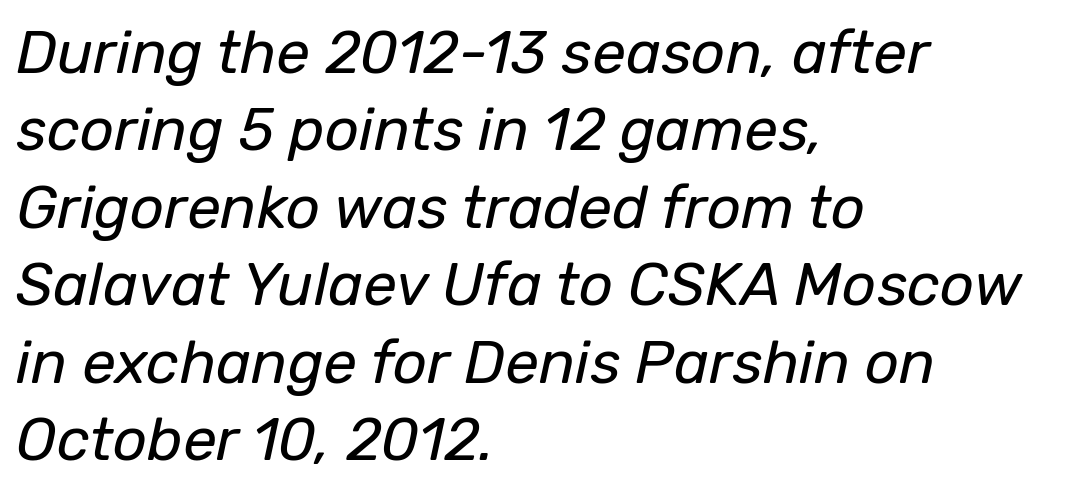
{"italic": "yes", "lean": "right", "slant_degrees": 12, "bold": "no", "weight": "regular", "width": "normal", "stroke_contrast": "low", "x_height": "medium", "monospaced": "no", "underline": "no", "align": "left", "line_spacing": "normal", "line_spacing_ratio": 1.29, "letter_spacing": "normal", "letter_spacing_em": 0.0, "glyph_px": 60}
